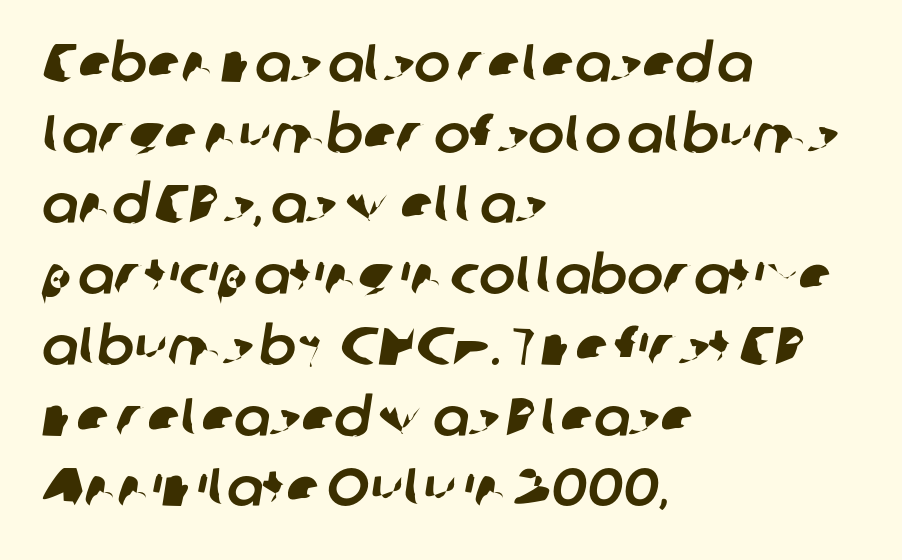
{"serif": "no", "width": "normal", "stroke_contrast": "low", "x_height": "medium", "monospaced": "no", "underline": "no", "align": "left", "line_spacing": "normal", "line_spacing_ratio": 1.31, "letter_spacing": "normal", "letter_spacing_em": 0.0, "glyph_px": 54}
